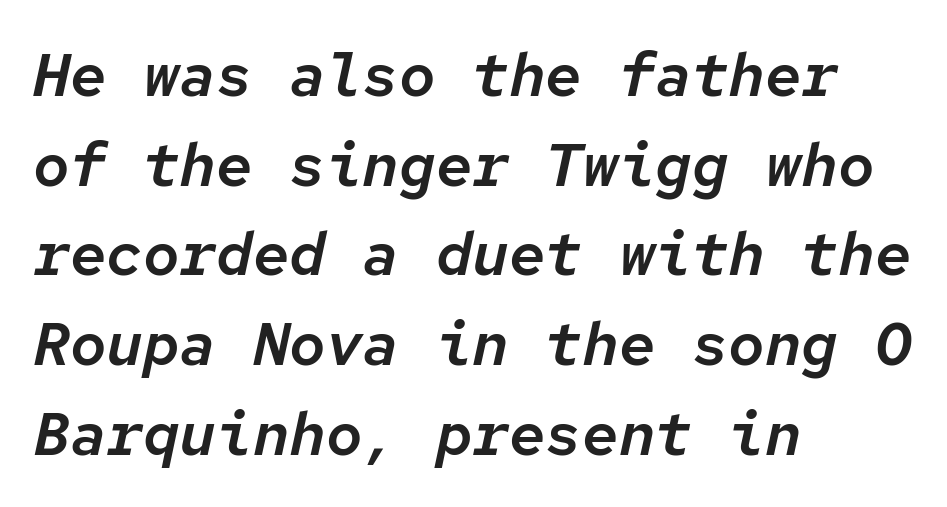
The image shows 61 px text type, italic (leaning right), monospaced; set left-aligned, normal line spacing (1.47x), normal letter spacing, not underlined; low stroke contrast and a medium x-height.
